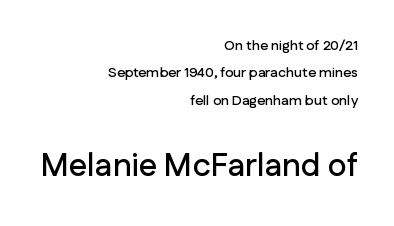
The image shows 32 px sans-serif type, upright; set right-aligned, loose line spacing (1.96x), normal letter spacing, not underlined; the second (bottom) block is 2.29x larger; low stroke contrast and a medium x-height.
